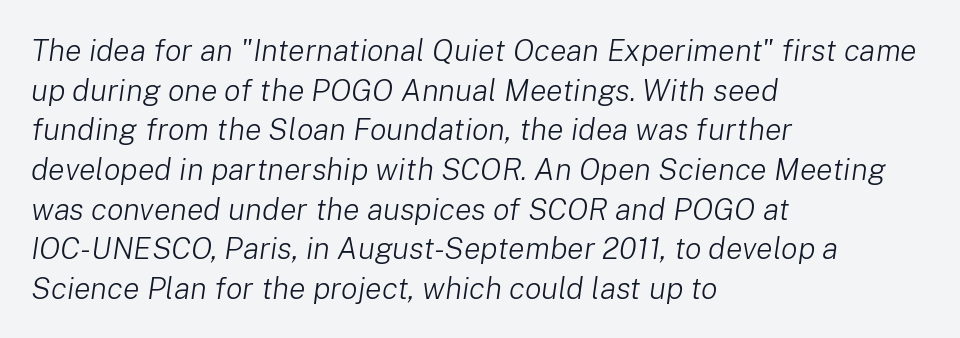
The image shows 31 px light type, italic (leaning right); set left-aligned, normal line spacing (1.28x), normal letter spacing, not underlined; low stroke contrast and a medium x-height.
